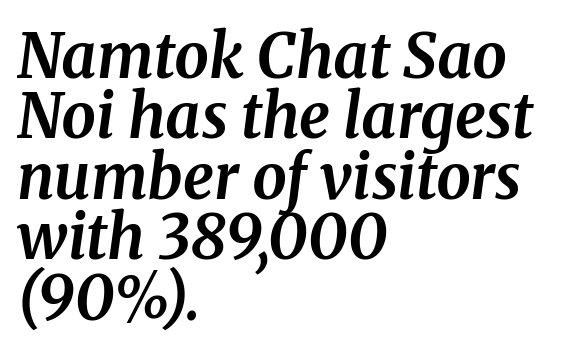
Q: Is the text bold? A: Yes.
Q: Is the text italic (slanted)? A: Yes, it leans right by about 8 degrees.
Q: Is the typeface a serif or a sans-serif typeface? A: Serif.
Q: Is the text underlined? A: No.
Q: How is the paragraph aligned? A: Left-aligned.
Q: Is the spacing between letters normal or unusually wide? A: Normal.
Q: Is the spacing between lines tight, normal or loose? A: Tight.
Q: Width (condensed, normal, or wide)? A: Normal.
Q: Stroke contrast? A: Medium.
Q: x-height? A: Medium.
Q: Monospaced? A: No.
